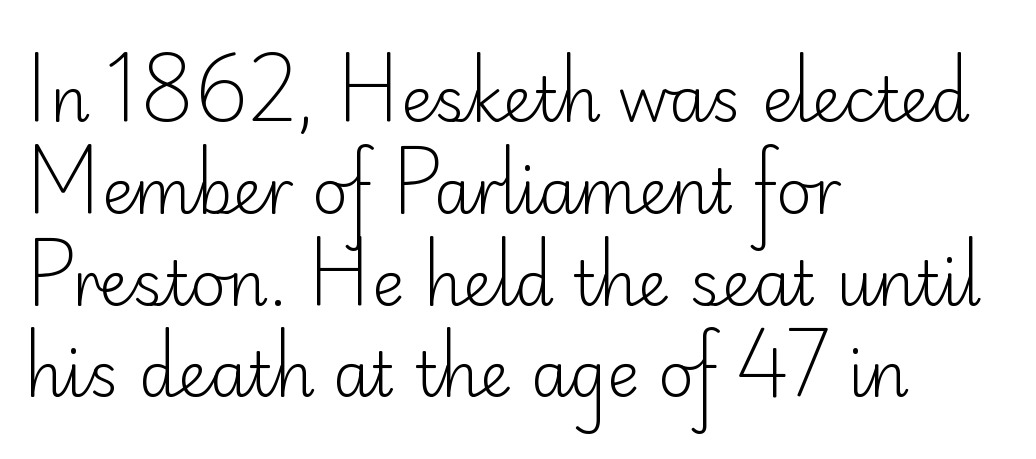
Leftover space on each line is placed entirely after the last word. To sum up the face: it is a sans, with no serifs. The letterforms sit at book weight or below. The gap between lines stays unmarked. Think of a printed novel: that variable character pitch is what you see here.
